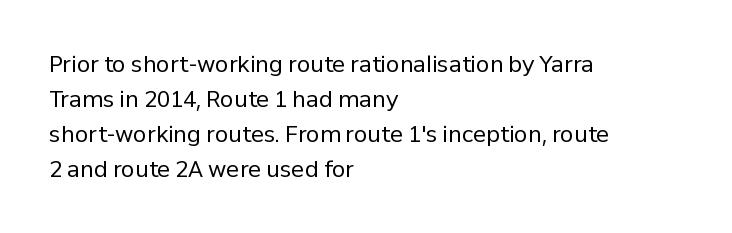
The image shows 22 px text type, upright; set left-aligned, normal line spacing (1.59x), normal letter spacing, not underlined.
